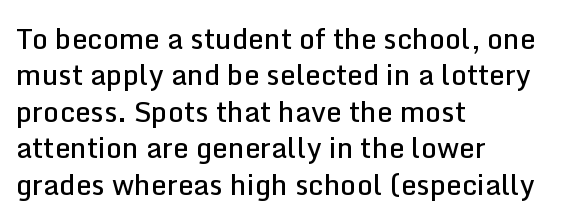
{"serif": "no", "italic": "no", "bold": "semi", "weight": "semibold", "width": "normal", "stroke_contrast": "low", "x_height": "medium", "monospaced": "no", "underline": "no", "align": "left", "line_spacing": "normal", "line_spacing_ratio": 1.3, "letter_spacing": "normal", "letter_spacing_em": 0.0, "glyph_px": 28}
